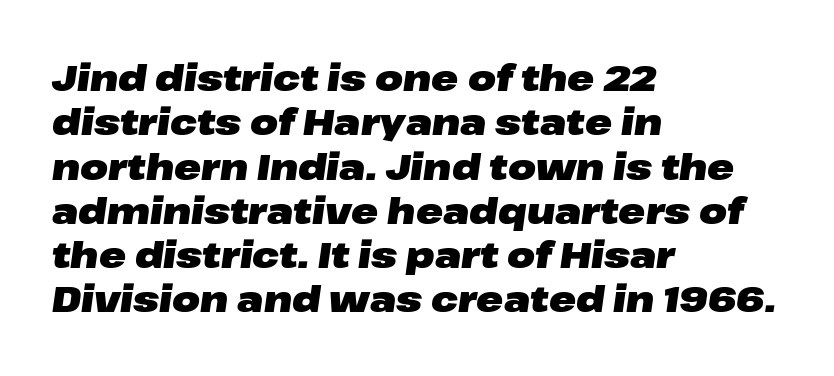
{"italic": "yes", "lean": "right", "slant_degrees": 8, "bold": "yes", "weight": "heavy", "width": "wide", "stroke_contrast": "low", "x_height": "medium", "monospaced": "no", "underline": "no", "align": "left", "line_spacing_ratio": 1.23, "letter_spacing": "normal", "letter_spacing_em": 0.0, "glyph_px": 36}
